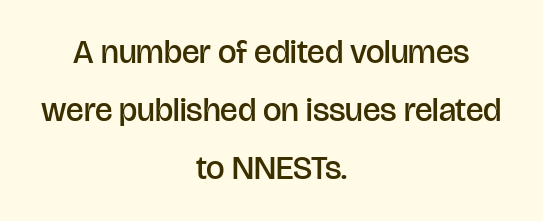
{"serif": "no", "italic": "no", "bold": "semi", "weight": "semibold", "width": "normal", "stroke_contrast": "low", "x_height": "large", "monospaced": "no", "underline": "no", "align": "center", "line_spacing_ratio": 1.76, "letter_spacing": "normal", "letter_spacing_em": 0.0, "glyph_px": 33}
